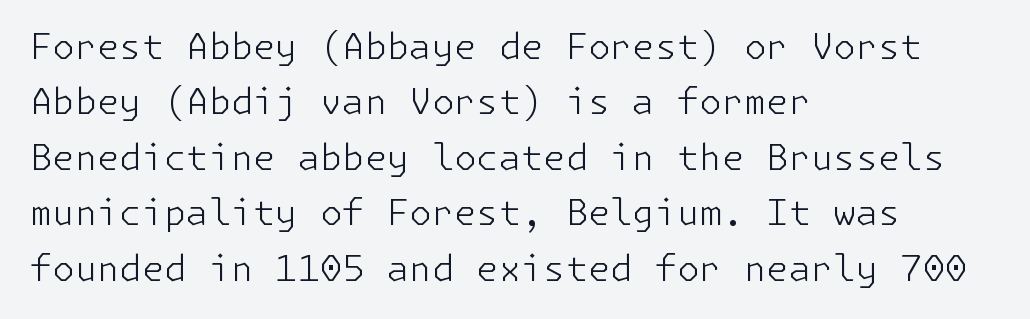
The image shows 36 px light sans-serif type, upright; set left-aligned, normal line spacing (1.54x), normal letter spacing, not underlined; low stroke contrast and a medium x-height.
